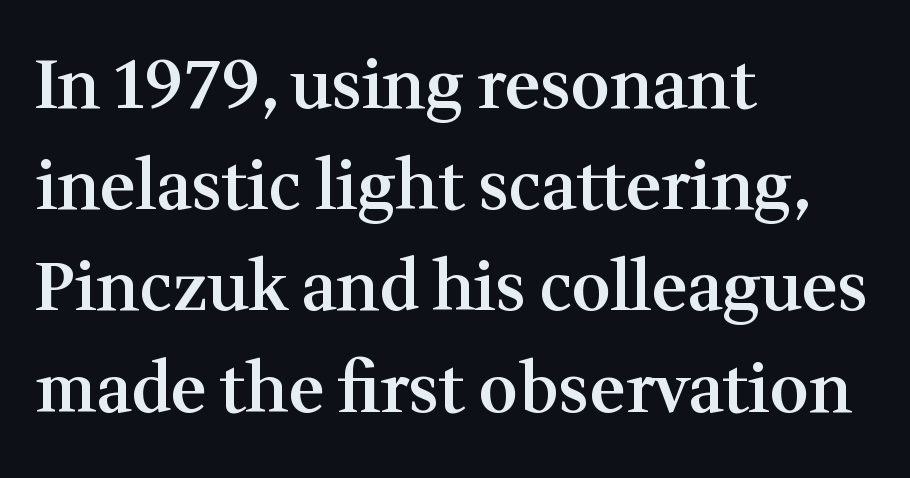
The image shows 67 px semibold serif type, upright; set left-aligned, normal line spacing (1.51x), normal letter spacing, not underlined; medium stroke contrast and a medium x-height.
